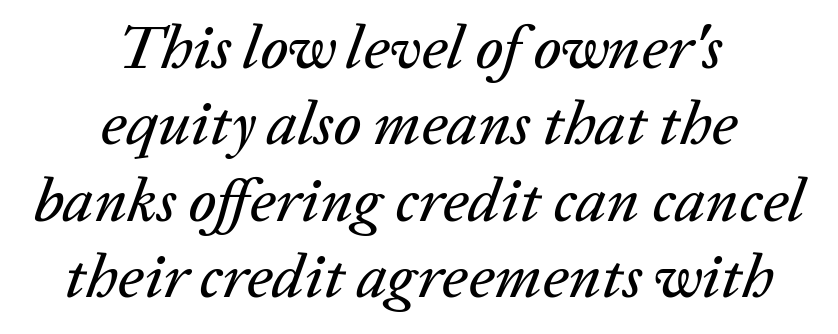
Q: Is the text italic (slanted)? A: Yes, it leans right by about 20 degrees.
Q: Is the text underlined? A: No.
Q: How is the paragraph aligned? A: Centered.
Q: Is the spacing between letters normal or unusually wide? A: Normal.
Q: Width (condensed, normal, or wide)? A: Normal.
Q: Stroke contrast? A: Low.
Q: x-height? A: Medium.
Q: Monospaced? A: No.
